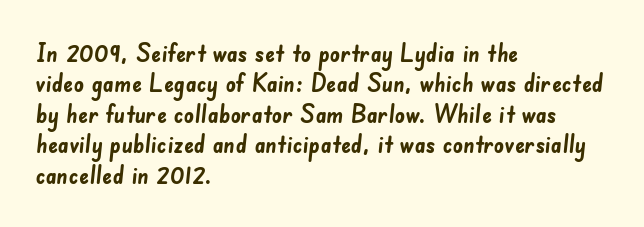
{"bold": "yes", "underline": "no", "align": "left", "line_spacing_ratio": 1.22, "letter_spacing": "normal", "letter_spacing_em": 0.0, "glyph_px": 25}
